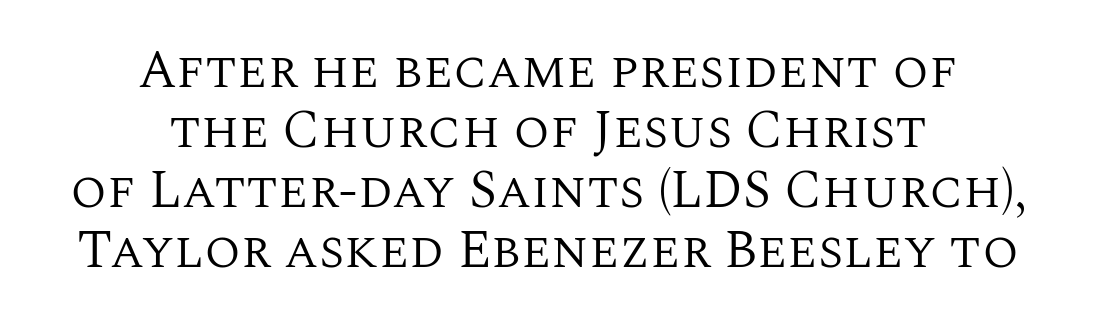
The rendering shows small feet on the letterforms — a serif design. The typesetting does not lean heavy: it is not bold. This sample is center-justified, so both line endings float freely. Think of a printed novel: that variable character pitch is what you see here. The vertical gap from one line to the next is small. Ascenders rise straight up at ninety degrees.
